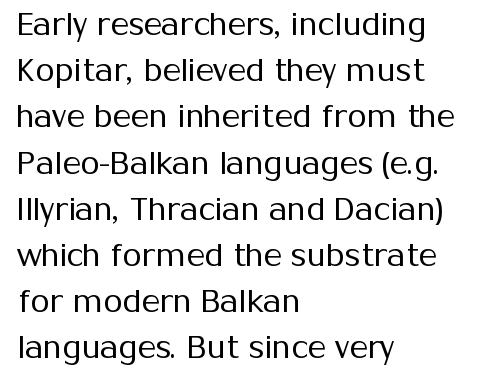
Q: Is the text bold? A: No.
Q: Is the text italic (slanted)? A: No, it is upright.
Q: Is the typeface a serif or a sans-serif typeface? A: Sans-serif.
Q: Is the text underlined? A: No.
Q: How is the paragraph aligned? A: Left-aligned.
Q: Is the spacing between letters normal or unusually wide? A: Normal.
Q: Is the spacing between lines tight, normal or loose? A: Normal.
Q: Width (condensed, normal, or wide)? A: Normal.
Q: Stroke contrast? A: Medium.
Q: x-height? A: Medium.
Q: Monospaced? A: No.
